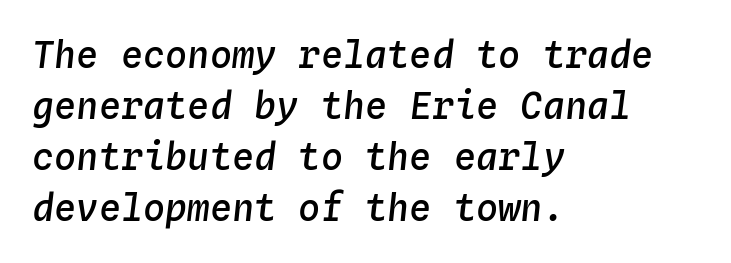
Q: Is the text bold? A: Semi-bold.
Q: Is the text italic (slanted)? A: Yes, it leans right by about 4 degrees.
Q: Is the text underlined? A: No.
Q: How is the paragraph aligned? A: Left-aligned.
Q: Is the spacing between letters normal or unusually wide? A: Normal.
Q: Is the spacing between lines tight, normal or loose? A: Normal.
Q: Width (condensed, normal, or wide)? A: Normal.
Q: Stroke contrast? A: Low.
Q: x-height? A: Medium.
Q: Monospaced? A: Yes.
